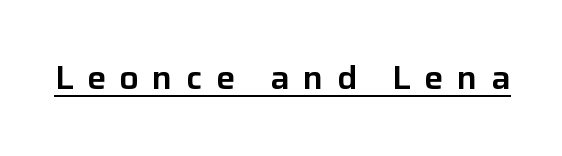
Each letter's strokes conclude bluntly, with no projecting serifs. Italic? Not at all — the glyphs are vertical. Students, note that the glyphs here are deliberately spaced far apart. The lettering is marked with a stroke running underneath it. Note the varied advance widths — an 'i' is clearly narrower than an 'm'.
